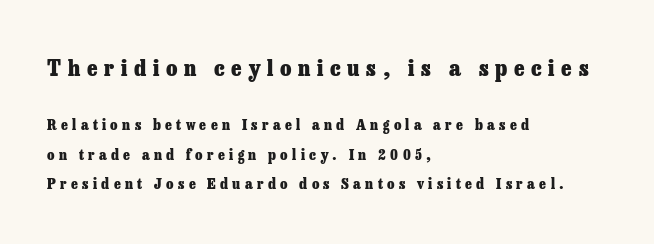
Q: Is the text bold? A: Yes.
Q: Is the text italic (slanted)? A: No, it is upright.
Q: Is the text underlined? A: No.
Q: How is the paragraph aligned? A: Left-aligned.
Q: Is the spacing between letters normal or unusually wide? A: Unusually wide.
Q: Is the spacing between lines tight, normal or loose? A: Loose.
Q: Which block of text is set in a larger size, the first (top) or the second (bottom)? A: The first (top) one.
